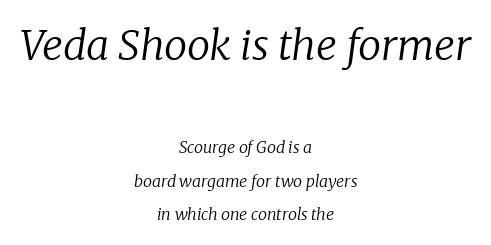
Q: Is the text bold? A: No.
Q: Is the text italic (slanted)? A: Yes, it leans right by about 8 degrees.
Q: Is the typeface a serif or a sans-serif typeface? A: Serif.
Q: Is the text underlined? A: No.
Q: How is the paragraph aligned? A: Centered.
Q: Is the spacing between letters normal or unusually wide? A: Normal.
Q: Is the spacing between lines tight, normal or loose? A: Loose.
Q: Which block of text is set in a larger size, the first (top) or the second (bottom)? A: The first (top) one.
Q: Width (condensed, normal, or wide)? A: Normal.
Q: Stroke contrast? A: Low.
Q: x-height? A: Medium.
Q: Monospaced? A: No.
